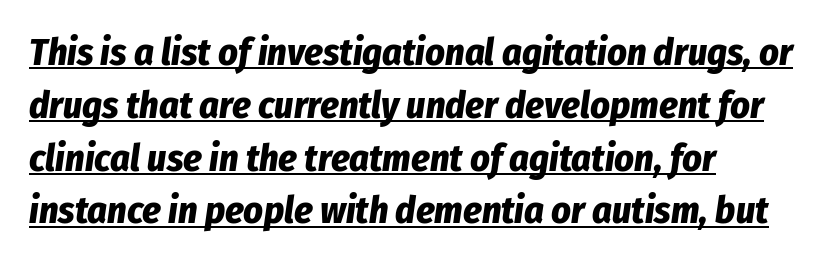
The image shows 38 px bold, condensed type, italic (leaning right); set left-aligned, normal line spacing (1.39x), normal letter spacing, underlined; low stroke contrast and a medium x-height.
